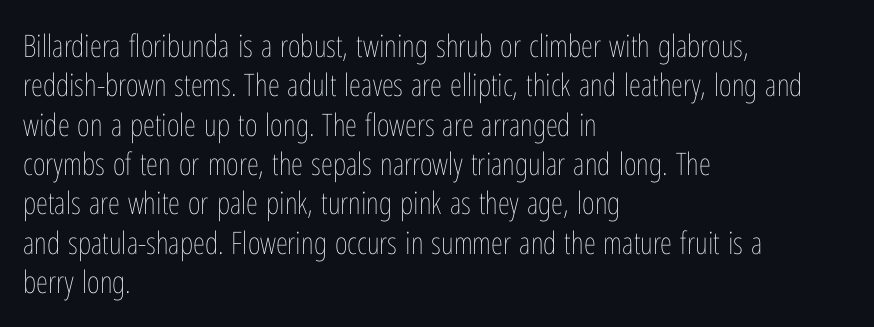
Q: Is the text bold? A: No.
Q: Is the text italic (slanted)? A: No, it is upright.
Q: Is the text underlined? A: No.
Q: How is the paragraph aligned? A: Left-aligned.
Q: Is the spacing between letters normal or unusually wide? A: Normal.
Q: Is the spacing between lines tight, normal or loose? A: Normal.
Q: Width (condensed, normal, or wide)? A: Condensed.
Q: Stroke contrast? A: Low.
Q: x-height? A: Medium.
Q: Monospaced? A: No.
